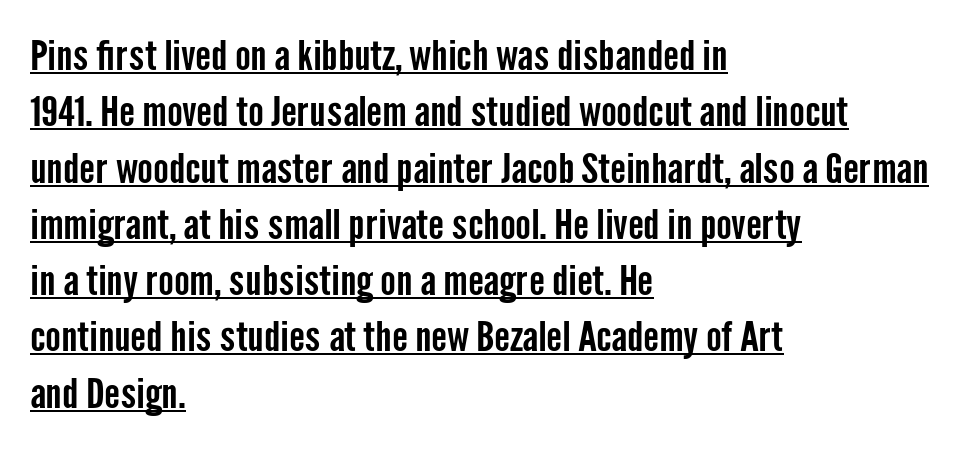
The image shows 42 px condensed sans-serif type, upright; set left-aligned, normal line spacing (1.34x), normal letter spacing, underlined; low stroke contrast and a medium x-height.
